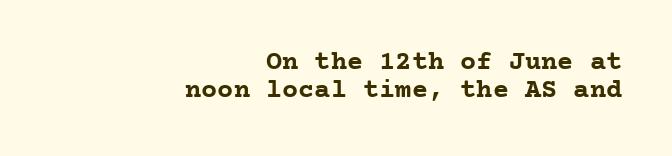
Bare-footed words on every line. If you drew a line through each stem, it would be perfectly vertical. The passage shown is emphatically bold. Each word holds together tightly as a unit, with standard inter-letter gaps. Whoever set this chose condensed vertical rhythm over breathing room.
